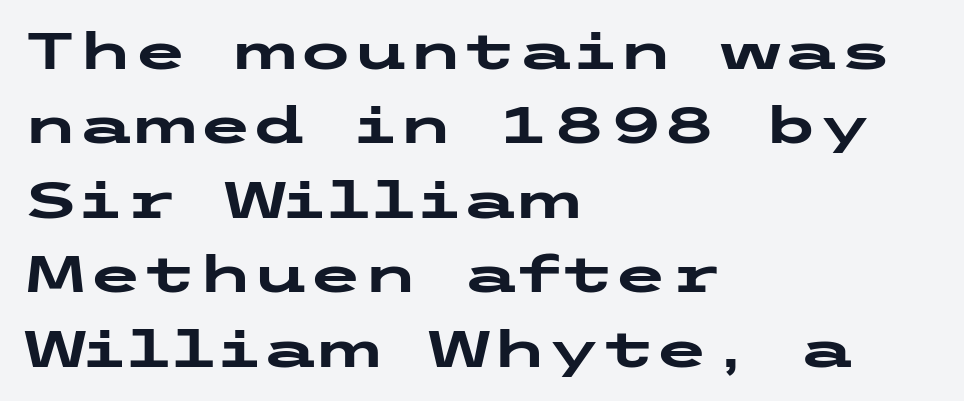
{"serif": "no", "italic": "no", "bold": "yes", "weight": "heavy", "width": "wide", "stroke_contrast": "low", "x_height": "medium", "underline": "no", "align": "left", "line_spacing": "normal", "line_spacing_ratio": 1.49, "letter_spacing": "normal", "letter_spacing_em": 0.0, "glyph_px": 50}
